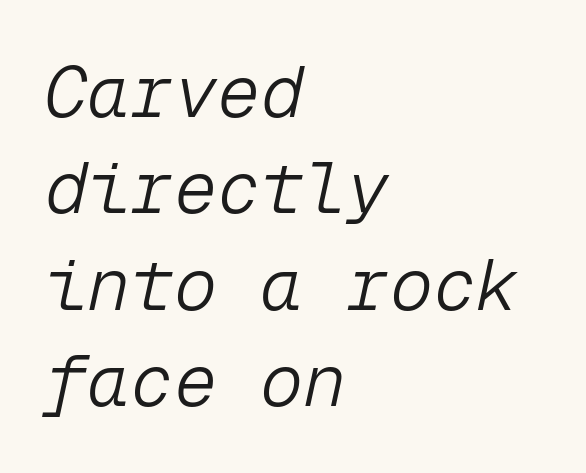
The image shows 72 px light type, italic (leaning right), monospaced; set left-aligned, normal line spacing (1.34x), normal letter spacing, not underlined; low stroke contrast and a medium x-height.
